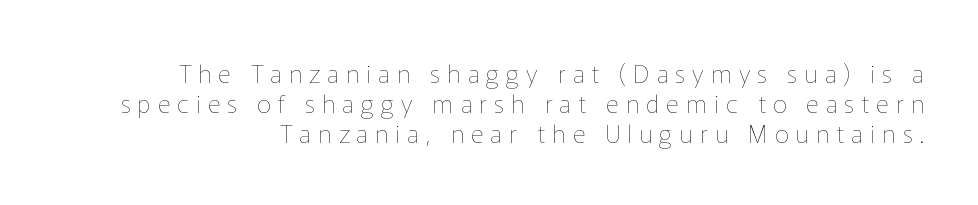
The image shows 25 px text type, upright; set line spacing 1.2x, unusually wide letter spacing (+0.28 em), not underlined.
